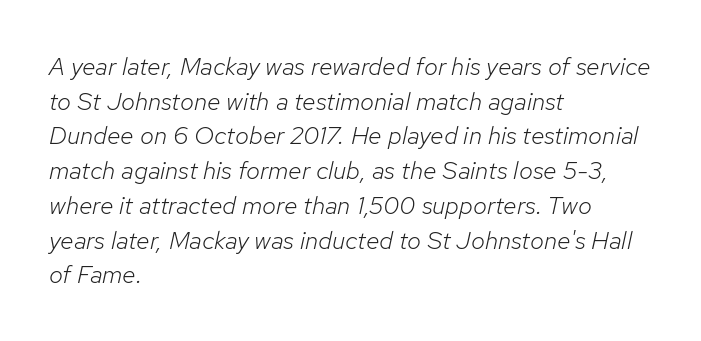
{"italic": "yes", "lean": "right", "slant_degrees": 12, "bold": "no", "underline": "no", "align": "left", "line_spacing": "normal", "line_spacing_ratio": 1.39, "letter_spacing": "normal", "letter_spacing_em": 0.0, "glyph_px": 25}
